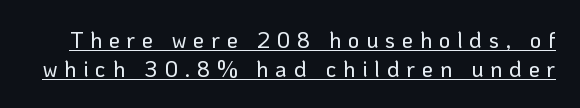
The image shows 22 px text type, upright; set normal line spacing (1.31x), unusually wide letter spacing (+0.31 em), underlined.
